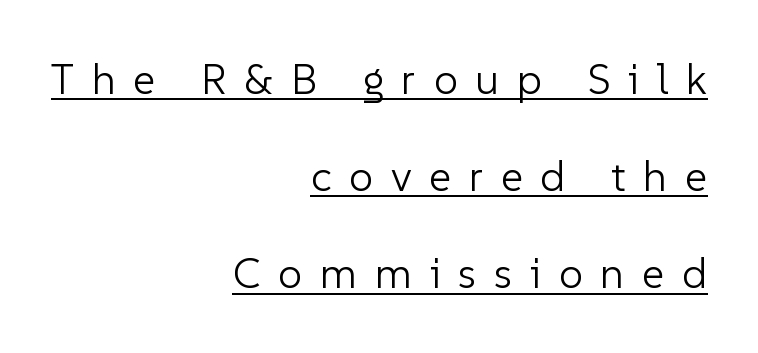
Q: Is the text bold? A: No.
Q: Is the text italic (slanted)? A: No, it is upright.
Q: Is the typeface a serif or a sans-serif typeface? A: Sans-serif.
Q: Is the text underlined? A: Yes.
Q: How is the paragraph aligned? A: Right-aligned.
Q: Is the spacing between letters normal or unusually wide? A: Unusually wide.
Q: Is the spacing between lines tight, normal or loose? A: Loose.
Q: Width (condensed, normal, or wide)? A: Normal.
Q: Stroke contrast? A: Low.
Q: x-height? A: Medium.
Q: Monospaced? A: No.
